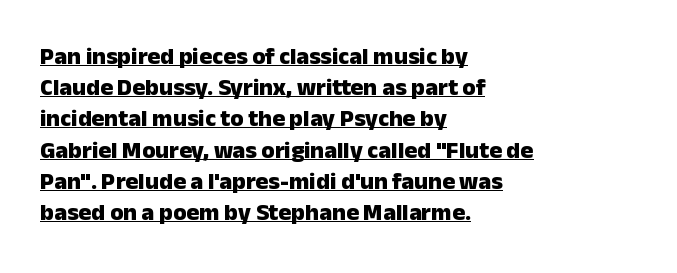
The image shows 24 px bold type, upright; set left-aligned, normal line spacing (1.3x), normal letter spacing, underlined.
